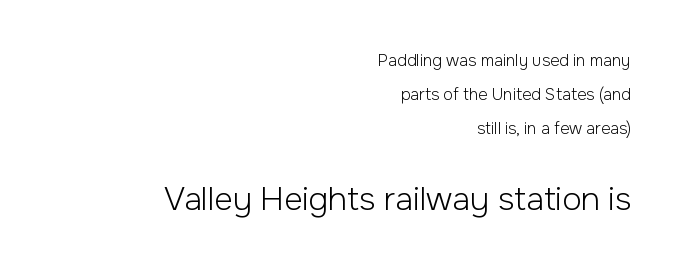
The image shows 32 px light sans-serif type, upright; set right-aligned, loose line spacing (2.14x), normal letter spacing, not underlined; the second (bottom) block is 2.0x larger; low stroke contrast and a medium x-height.
